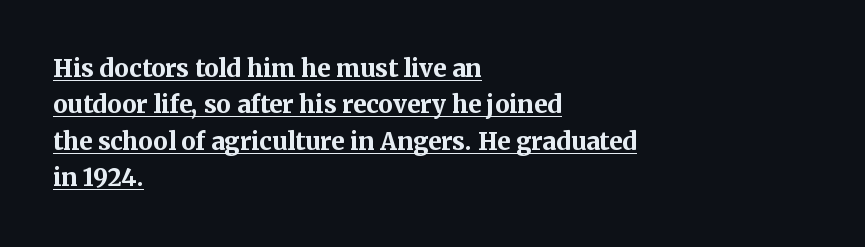
The image shows 24 px bold type, upright; set left-aligned, normal line spacing (1.52x), normal letter spacing, underlined.
